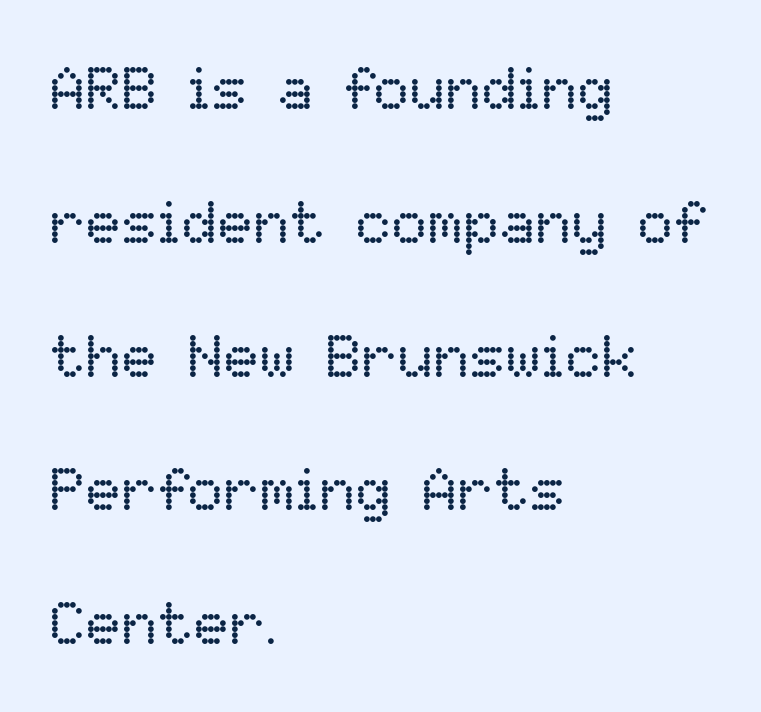
Q: Is the text bold? A: No.
Q: Is the text italic (slanted)? A: No, it is upright.
Q: Is the text underlined? A: No.
Q: How is the paragraph aligned? A: Left-aligned.
Q: Is the spacing between letters normal or unusually wide? A: Normal.
Q: Is the spacing between lines tight, normal or loose? A: Loose.
Q: Width (condensed, normal, or wide)? A: Normal.
Q: Stroke contrast? A: Low.
Q: x-height? A: Medium.
Q: Monospaced? A: No.
